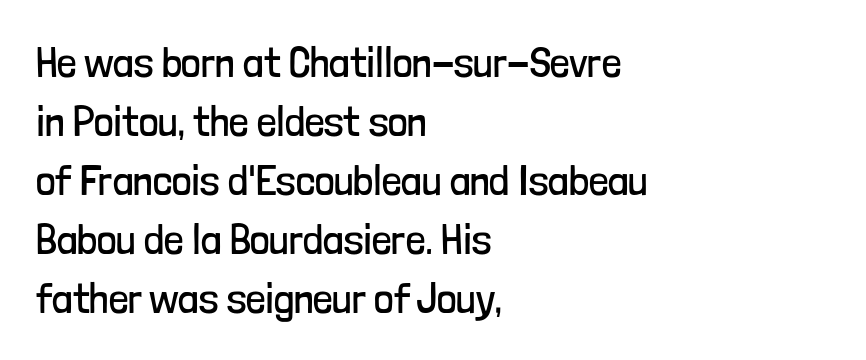
{"serif": "no", "italic": "no", "bold": "no", "weight": "regular", "width": "condensed", "stroke_contrast": "low", "x_height": "medium", "monospaced": "no", "underline": "no", "align": "left", "line_spacing": "normal", "line_spacing_ratio": 1.37, "letter_spacing": "normal", "letter_spacing_em": 0.0, "glyph_px": 43}
